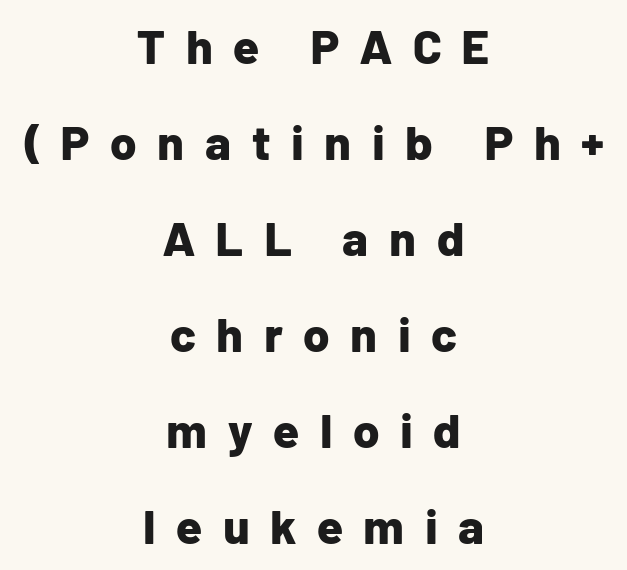
Q: Is the text bold? A: Yes.
Q: Is the text italic (slanted)? A: No, it is upright.
Q: Is the typeface a serif or a sans-serif typeface? A: Sans-serif.
Q: Is the text underlined? A: No.
Q: How is the paragraph aligned? A: Centered.
Q: Is the spacing between letters normal or unusually wide? A: Unusually wide.
Q: Is the spacing between lines tight, normal or loose? A: Loose.
Q: Width (condensed, normal, or wide)? A: Normal.
Q: Stroke contrast? A: Low.
Q: x-height? A: Medium.
Q: Monospaced? A: No.
